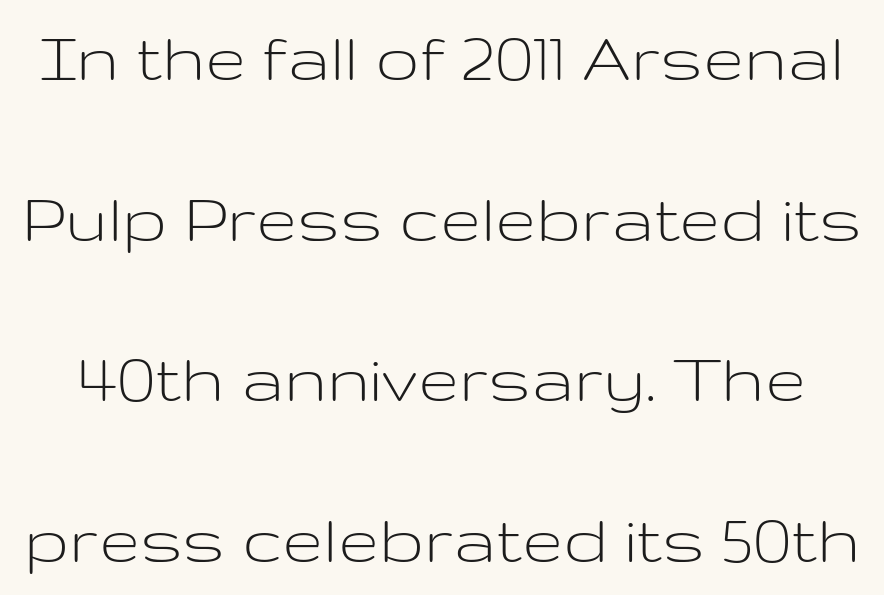
{"serif": "no", "italic": "no", "bold": "no", "weight": "light", "width": "wide", "stroke_contrast": "low", "x_height": "medium", "monospaced": "no", "underline": "no", "line_spacing": "loose", "line_spacing_ratio": 2.17, "letter_spacing": "normal", "letter_spacing_em": 0.0, "glyph_px": 74}
